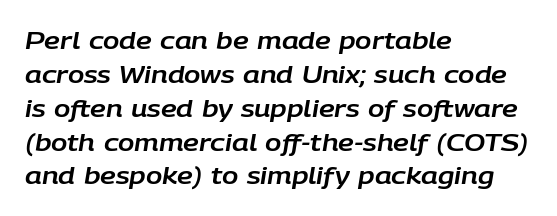
Q: Is the text italic (slanted)? A: Yes, it leans right by about 9 degrees.
Q: Is the text underlined? A: No.
Q: How is the paragraph aligned? A: Left-aligned.
Q: Is the spacing between letters normal or unusually wide? A: Normal.
Q: Is the spacing between lines tight, normal or loose? A: Normal.
